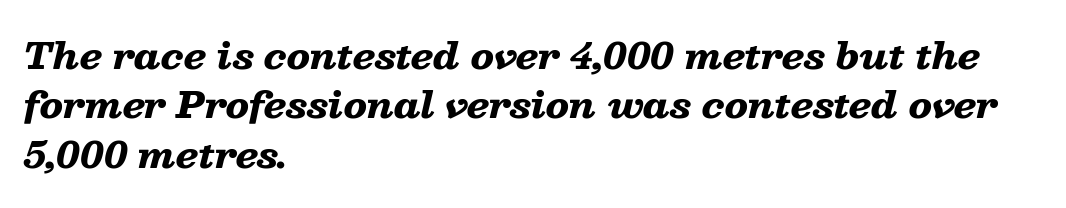
Does the leading feel generous? No, just average. The compositor pushed each line to the left boundary. How are the letters spaced? Ordinarily, with no added tracking. Varying glyph widths throughout — classic text-font behaviour.
